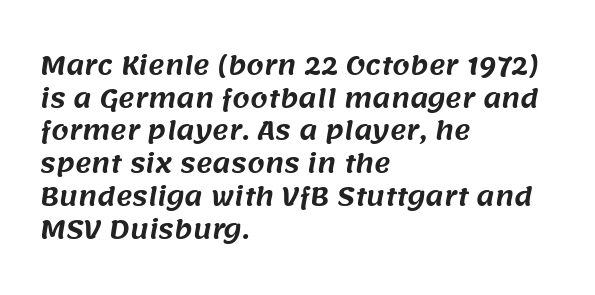
The image shows 25 px text type; set left-aligned, normal line spacing (1.31x), normal letter spacing, not underlined.
